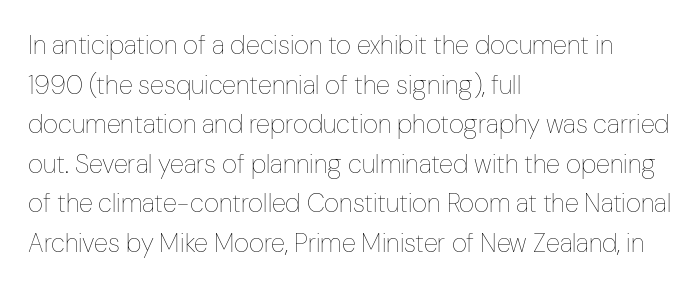
The block of text has a typical density, with ordinary space between rows. The line texture is even and compact thanks to regular tracking. Nothing heavy about these letters — not bold at all. Which margin do the lines hug? The left one — the right edge is uneven.
